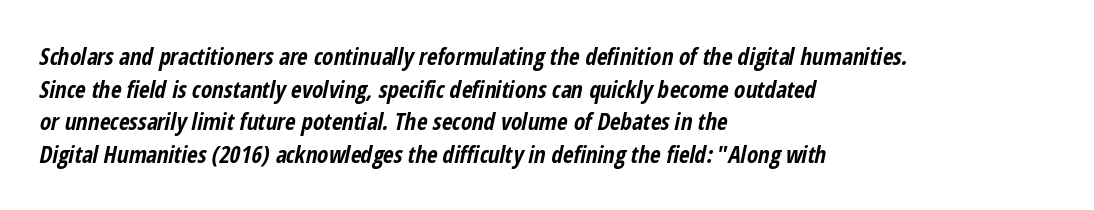
Q: Is the text bold? A: Yes.
Q: Is the text italic (slanted)? A: Yes, it leans right by about 12 degrees.
Q: Is the text underlined? A: No.
Q: How is the paragraph aligned? A: Left-aligned.
Q: Is the spacing between letters normal or unusually wide? A: Normal.
Q: Is the spacing between lines tight, normal or loose? A: Normal.
